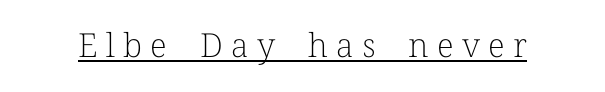
Loose tracking; the words dissolve into strings of separated letters. You could not count columns in this text — the font is proportionally spaced. In terms of letterform style, serifs are clearly present. This rendering features underlined lettering.
